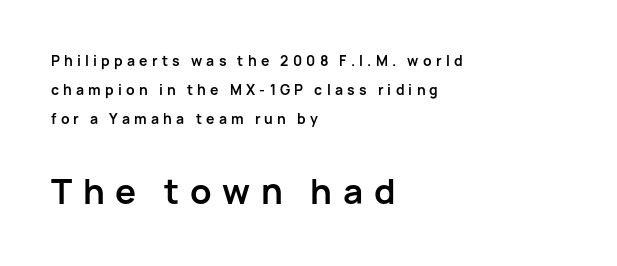
How would I describe the line gaps? Wide and relaxed. This is sans-serif lettering, the kind often seen on screens and signage. Chunky letters — that's bold for sure. The typography opts for an upright posture over an oblique one. The compositor pushed each line to the left boundary.
